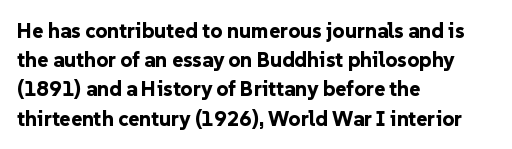
Q: Is the text bold? A: Yes.
Q: Is the text italic (slanted)? A: No, it is upright.
Q: Is the text underlined? A: No.
Q: How is the paragraph aligned? A: Left-aligned.
Q: Is the spacing between letters normal or unusually wide? A: Normal.
Q: Is the spacing between lines tight, normal or loose? A: Normal.
